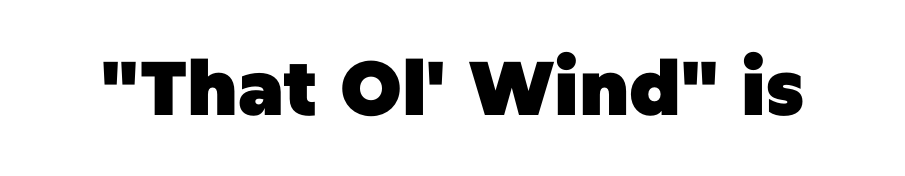
{"serif": "no", "italic": "no", "bold": "yes", "weight": "heavy", "width": "normal", "stroke_contrast": "low", "x_height": "large", "monospaced": "no", "underline": "no", "letter_spacing": "normal", "letter_spacing_em": 0.0, "glyph_px": 76}
